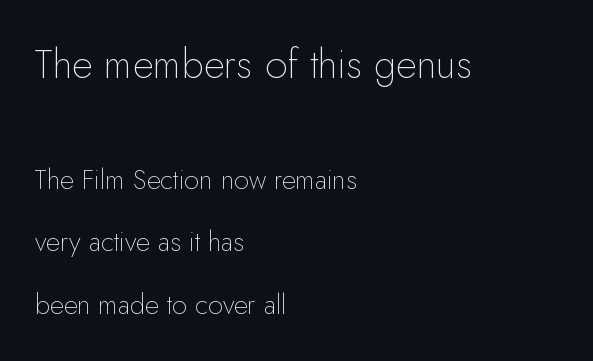
{"serif": "no", "italic": "no", "bold": "no", "weight": "thin", "width": "normal", "stroke_contrast": "low", "x_height": "small", "monospaced": "no", "underline": "no", "align": "left", "line_spacing": "loose", "line_spacing_ratio": 2.32, "letter_spacing": "normal", "letter_spacing_em": 0.0, "larger_block": "first", "size_ratio": 1.48, "glyph_px": 40}
